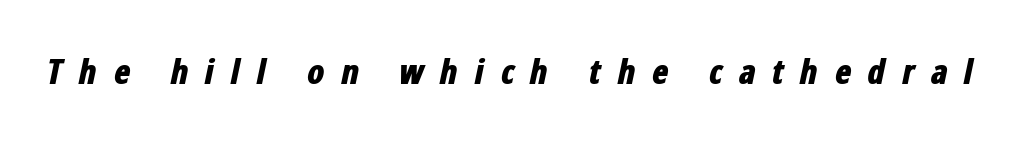
The glyphs have the mass of a bold cut. Lines of text with bare space underneath. Looking at the ascenders, they clearly lean. These lines have a slow, spaced-out rhythm from letter to letter. Varying glyph widths throughout — classic text-font behaviour.
